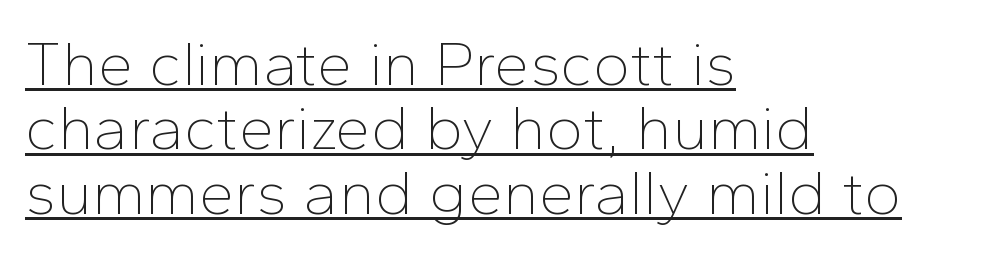
Q: Is the text bold? A: No.
Q: Is the text italic (slanted)? A: No, it is upright.
Q: Is the typeface a serif or a sans-serif typeface? A: Sans-serif.
Q: Is the text underlined? A: Yes.
Q: How is the paragraph aligned? A: Left-aligned.
Q: Is the spacing between letters normal or unusually wide? A: Normal.
Q: Is the spacing between lines tight, normal or loose? A: Tight.
Q: Width (condensed, normal, or wide)? A: Normal.
Q: Stroke contrast? A: Low.
Q: x-height? A: Medium.
Q: Monospaced? A: No.
